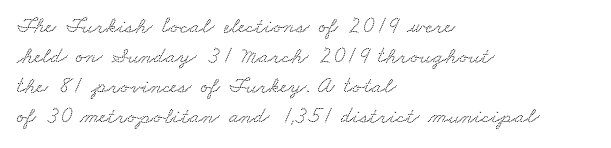
Q: Is the text underlined? A: No.
Q: How is the paragraph aligned? A: Left-aligned.
Q: Is the spacing between letters normal or unusually wide? A: Normal.
Q: Is the spacing between lines tight, normal or loose? A: Normal.
